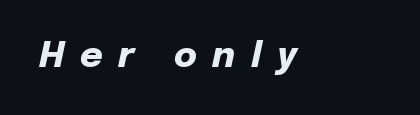
Emphasis-style slanted type is in use. Compared with typical body copy, the letter spacing here is much looser. The zone under the glyphs is completely vacant. Note the varied advance widths — an 'i' is clearly narrower than an 'm'.
